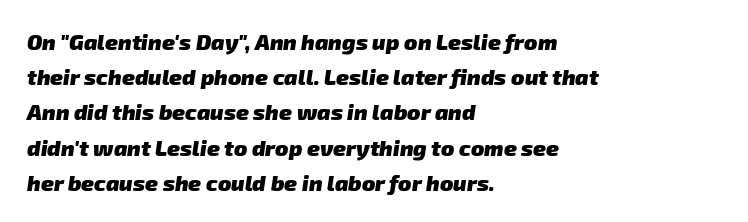
Honestly, the letter spacing is just normal — you wouldn't notice it. Typographic density is high because the face is bold. Line starts are locked; line ends wander. Summary of vertical rhythm: regular, with standard interline spacing. Glance below the letters and you will spot only blank space.
